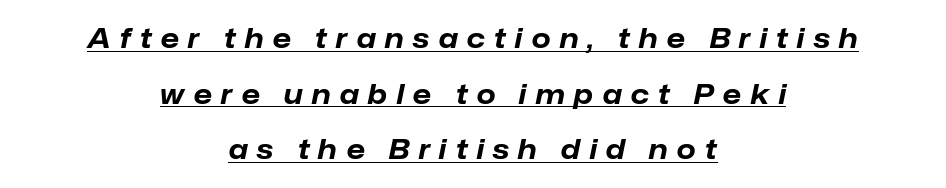
Q: Is the text bold? A: Yes.
Q: Is the text italic (slanted)? A: Yes, it leans right by about 12 degrees.
Q: Is the text underlined? A: Yes.
Q: How is the paragraph aligned? A: Centered.
Q: Is the spacing between letters normal or unusually wide? A: Unusually wide.
Q: Is the spacing between lines tight, normal or loose? A: Loose.
